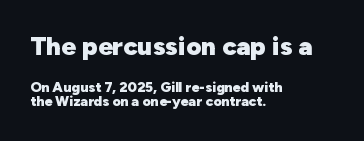
These lines carry a lot of weight — the face is fully bold. Alignment: flush left. Tightly led — the rows are bunched. Posture: upright roman. Descender tails drop into unmarked territory.
